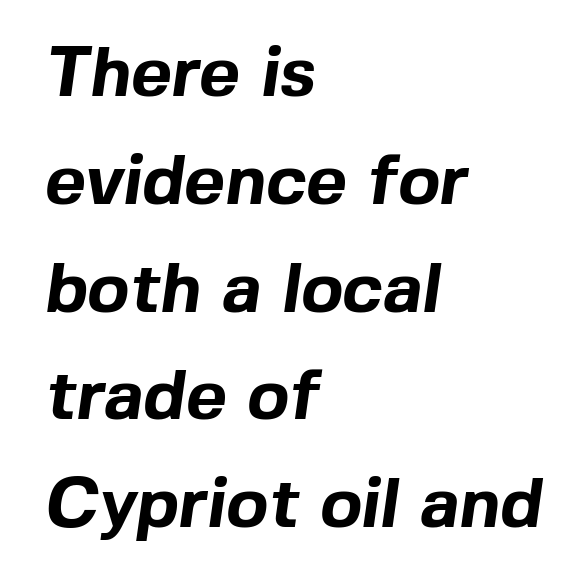
{"serif": "no", "bold": "yes", "weight": "bold", "width": "normal", "x_height": "medium", "monospaced": "no", "underline": "no", "align": "left", "line_spacing": "normal", "line_spacing_ratio": 1.54, "letter_spacing": "normal", "letter_spacing_em": 0.0, "glyph_px": 70}
